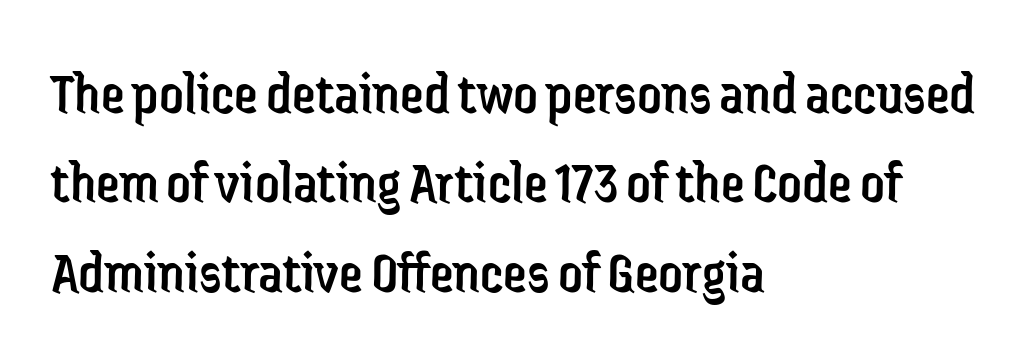
{"serif": "no", "italic": "no", "bold": "no", "weight": "regular", "width": "condensed", "stroke_contrast": "low", "x_height": "medium", "monospaced": "no", "underline": "no", "align": "left", "line_spacing": "normal", "line_spacing_ratio": 1.49, "letter_spacing": "normal", "letter_spacing_em": 0.0, "glyph_px": 60}
